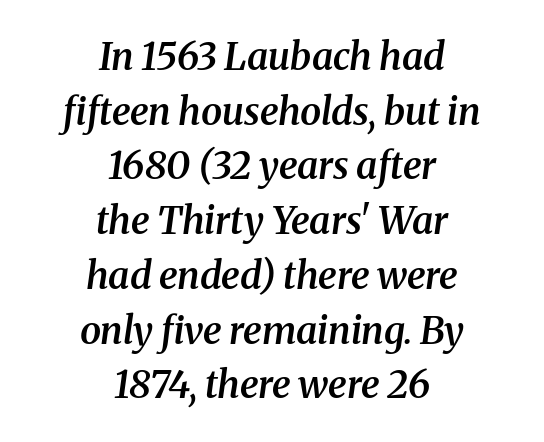
Summary of vertical rhythm: regular, with standard interline spacing. Quick note: italic. The face used here is rendered with its standard letterfit. Is this a fixed-width face? No — the glyphs have proportional, varying widths. Unlike a clean sans, this face finishes its strokes with serifs. This rendering uses center alignment, leaving both contours irregular but symmetric.
